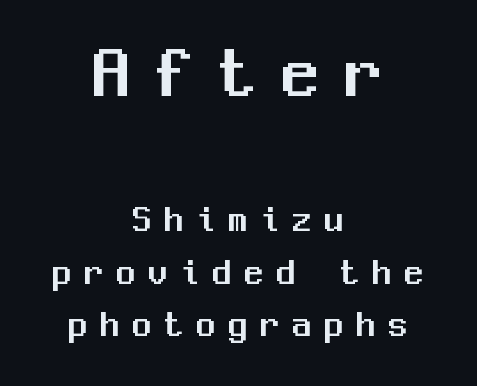
{"serif": "no", "italic": "no", "width": "normal", "stroke_contrast": "medium", "x_height": "medium", "monospaced": "yes", "underline": "no", "align": "center", "line_spacing": "normal", "line_spacing_ratio": 1.38, "letter_spacing": "wide", "letter_spacing_em": 0.34, "larger_block": "first", "size_ratio": 1.97, "glyph_px": 75}
